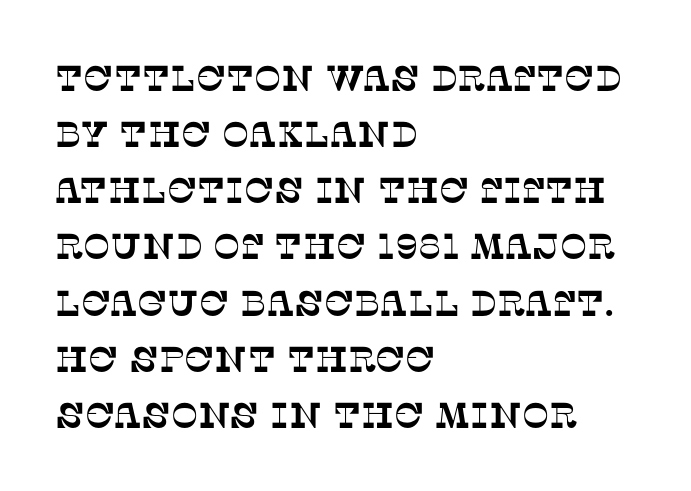
Q: Is the typeface a serif or a sans-serif typeface? A: Serif.
Q: Is the text underlined? A: No.
Q: How is the paragraph aligned? A: Left-aligned.
Q: Is the spacing between letters normal or unusually wide? A: Normal.
Q: Is the spacing between lines tight, normal or loose? A: Normal.
Q: Width (condensed, normal, or wide)? A: Normal.
Q: Stroke contrast? A: Low.
Q: x-height? A: Large.
Q: Monospaced? A: No.
